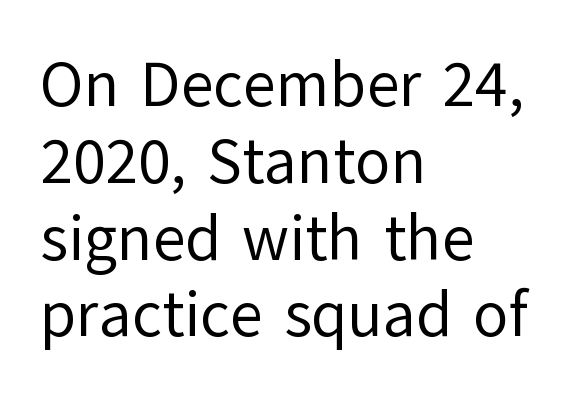
Q: Is the text bold? A: No.
Q: Is the text italic (slanted)? A: No, it is upright.
Q: Is the typeface a serif or a sans-serif typeface? A: Sans-serif.
Q: Is the text underlined? A: No.
Q: How is the paragraph aligned? A: Left-aligned.
Q: Is the spacing between letters normal or unusually wide? A: Normal.
Q: Width (condensed, normal, or wide)? A: Normal.
Q: Stroke contrast? A: Low.
Q: x-height? A: Medium.
Q: Monospaced? A: No.
